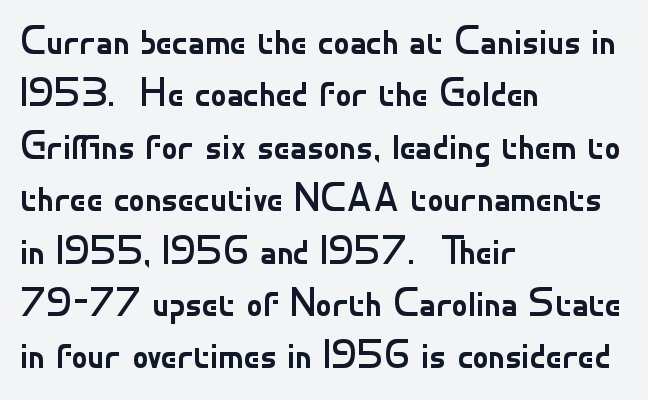
{"serif": "no", "italic": "no", "bold": "no", "weight": "regular", "width": "normal", "stroke_contrast": "low", "x_height": "small", "monospaced": "no", "underline": "no", "align": "left", "line_spacing": "normal", "line_spacing_ratio": 1.31, "letter_spacing": "normal", "letter_spacing_em": 0.0, "glyph_px": 40}
